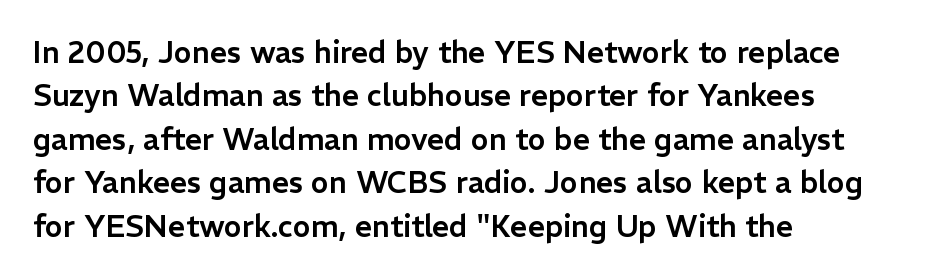
The image shows 30 px sans-serif type, upright; set left-aligned, normal line spacing (1.45x), normal letter spacing, not underlined; low stroke contrast and a medium x-height.
